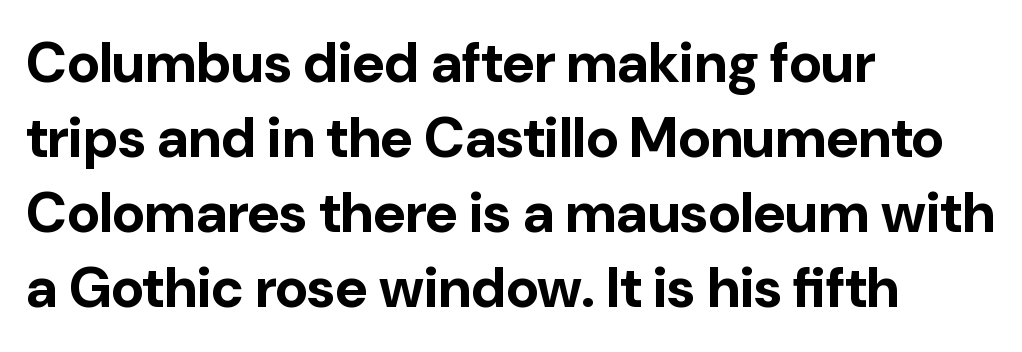
If you measured baseline to baseline, you'd find a middling distance. Standard letterfit; no display-style spreading of the glyphs. Beneath every word, the page is bare. Note: no serifs on the glyphs.
